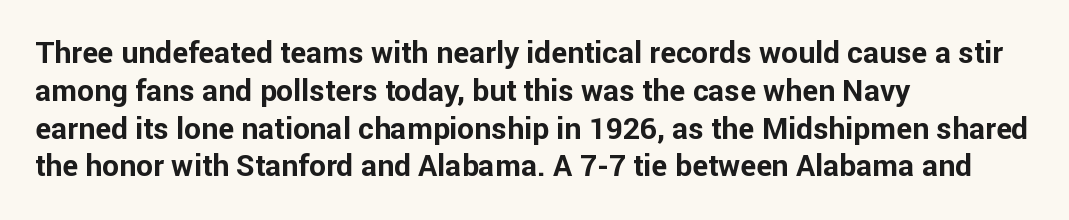
Q: Is the text bold? A: Yes.
Q: Is the text italic (slanted)? A: No, it is upright.
Q: Is the typeface a serif or a sans-serif typeface? A: Sans-serif.
Q: Is the text underlined? A: No.
Q: How is the paragraph aligned? A: Left-aligned.
Q: Is the spacing between letters normal or unusually wide? A: Normal.
Q: Is the spacing between lines tight, normal or loose? A: Normal.
Q: Width (condensed, normal, or wide)? A: Normal.
Q: Stroke contrast? A: Low.
Q: x-height? A: Medium.
Q: Monospaced? A: No.
